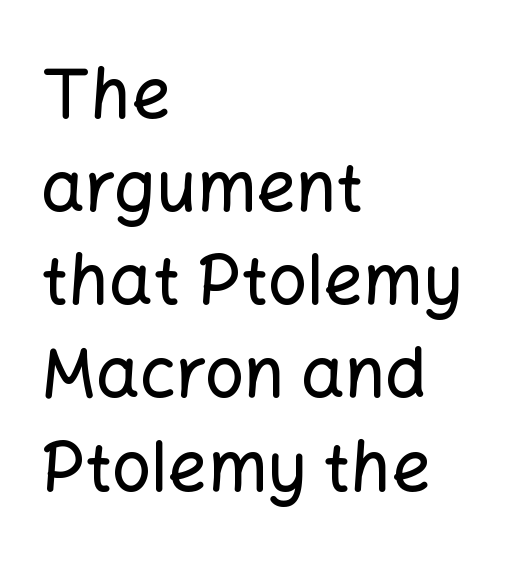
Observe the absence of serifs on each vertical stroke in this sample. Is there any slant? The stems are plumb. Default kerning and tracking; the words read as compact shapes. No word sits above an underline. Visually the block forms a straight wall on the left and a jagged coastline on the right. You could not count columns in this text — the font is proportionally spaced.
